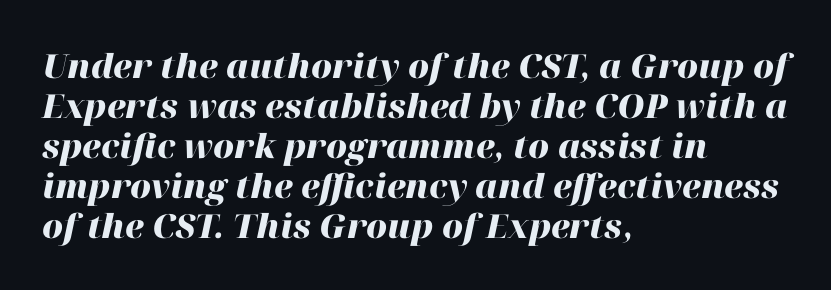
A typesetter would call this proportional, since set widths differ per character. Spacing between characters is what you'd get straight out of the box. Look at the stroke-to-counter ratio: heavy, a bold. One-word summary of the alignment: left. The whole block is typeset with a tilt.
